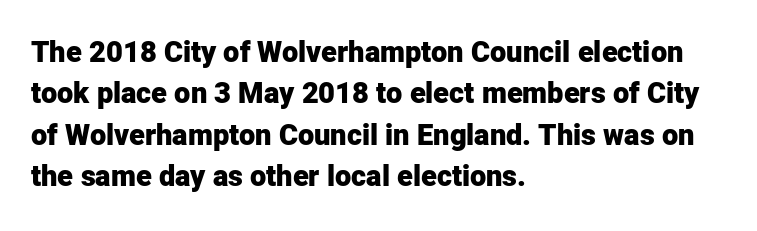
Examine the stroke ends and you'll find no serifs. The letters stand straight up with perfectly vertical stems. On the weight axis this lands at bold, roughly 700. Note the varied advance widths — an 'i' is clearly narrower than an 'm'. Typeset ragged right — the left edge is the straight one. Anything drawn beneath the words? Only blank space.
